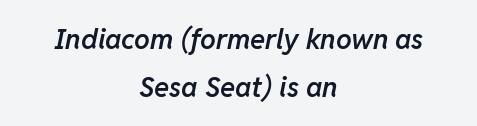
{"italic": "yes", "lean": "right", "slant_degrees": 11, "bold": "semi", "weight": "semibold", "width": "normal", "stroke_contrast": "low", "x_height": "medium", "monospaced": "no", "underline": "no", "align": "center", "line_spacing": "normal", "line_spacing_ratio": 1.7, "letter_spacing": "normal", "letter_spacing_em": 0.0, "glyph_px": 28}
